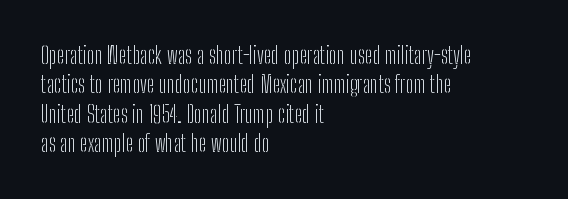
The image shows 23 px text type, upright; set left-aligned, normal line spacing (1.28x), normal letter spacing, not underlined.
